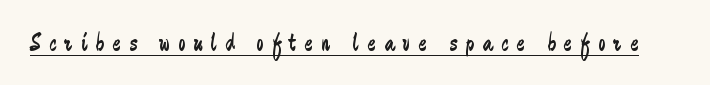
The typesetter has applied underlining to the passage shown. Weight class: somewhere from thin through regular. This rendering widens character spacing well past its baseline value.
